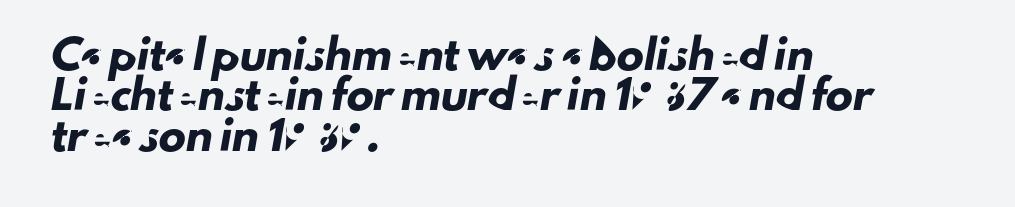
The image shows 27 px text type; set left-aligned, normal line spacing (1.5x), normal letter spacing, not underlined.
